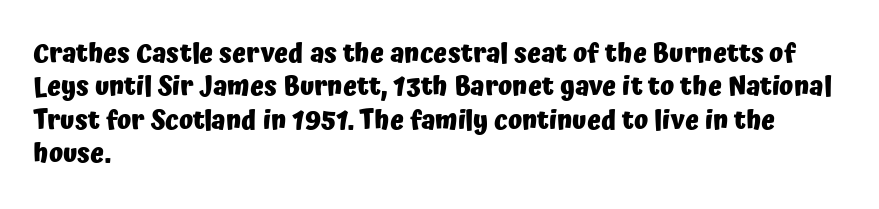
The image shows 26 px bold type, upright; set left-aligned, normal line spacing (1.28x), normal letter spacing, not underlined.
